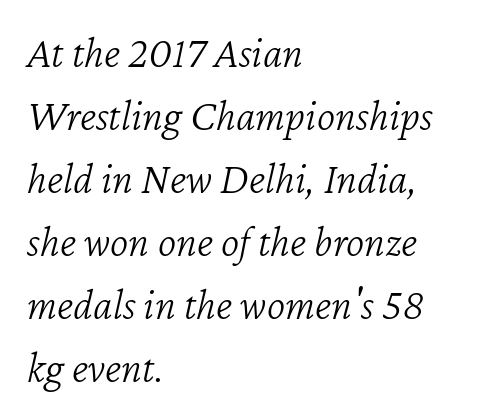
The image shows 44 px light type, italic (leaning right); set left-aligned, normal line spacing (1.43x), normal letter spacing, not underlined; low stroke contrast and a medium x-height.
